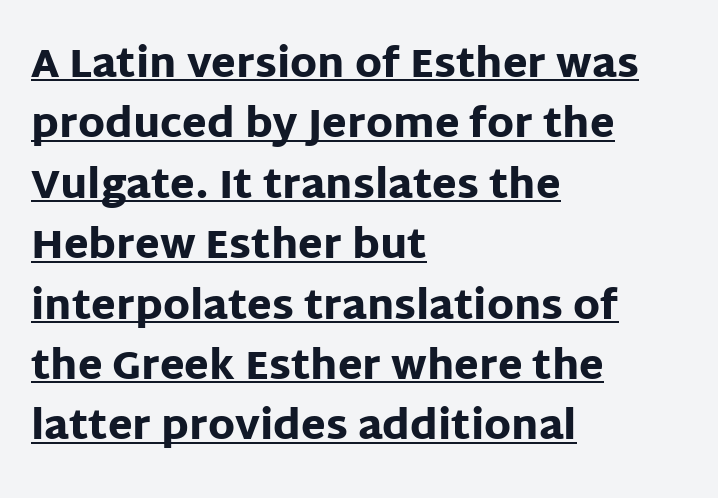
{"serif": "no", "italic": "no", "bold": "yes", "weight": "heavy", "width": "normal", "stroke_contrast": "low", "x_height": "large", "monospaced": "no", "underline": "yes", "align": "left", "line_spacing": "normal", "line_spacing_ratio": 1.51, "letter_spacing": "normal", "letter_spacing_em": 0.0, "glyph_px": 40}
